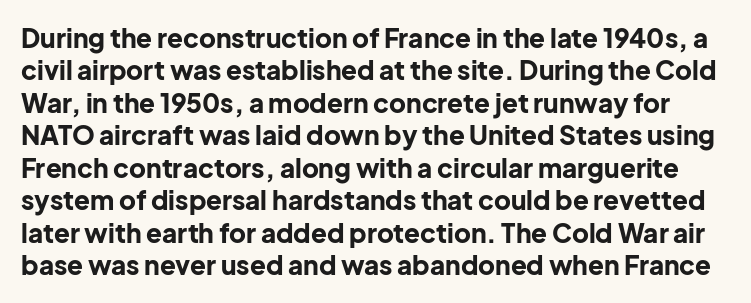
The image shows 26 px bold type, upright; set normal line spacing (1.25x), normal letter spacing, not underlined.
